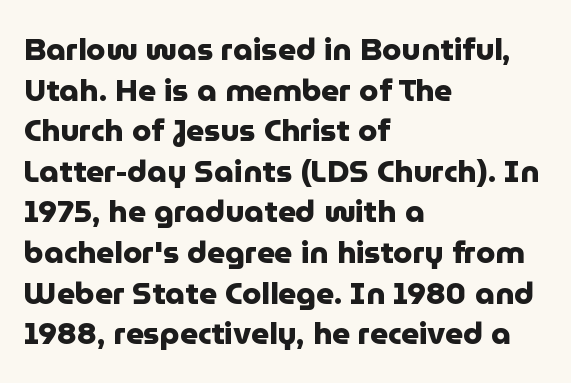
The image shows 31 px heavy sans-serif type, upright; set left-aligned, normal line spacing (1.31x), normal letter spacing, not underlined; low stroke contrast and a medium x-height.
